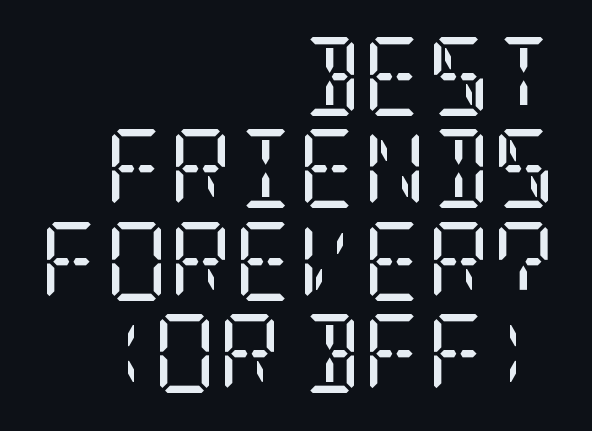
{"serif": "yes", "italic": "no", "bold": "no", "weight": "regular", "width": "condensed", "stroke_contrast": "low", "x_height": "large", "underline": "no", "align": "right", "line_spacing_ratio": 1.17, "letter_spacing": "normal", "letter_spacing_em": 0.0, "glyph_px": 79}
